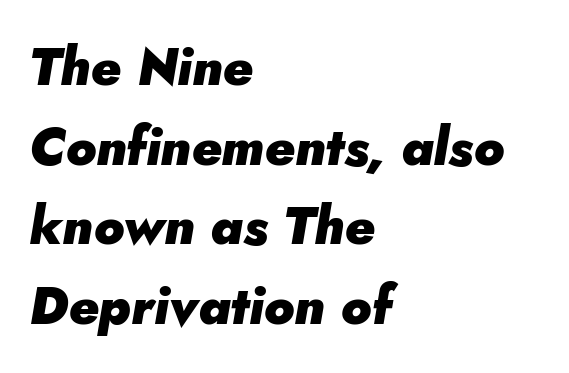
{"italic": "yes", "lean": "right", "slant_degrees": 5, "bold": "yes", "weight": "heavy", "width": "normal", "stroke_contrast": "low", "x_height": "small", "monospaced": "no", "underline": "no", "align": "left", "line_spacing": "normal", "line_spacing_ratio": 1.53, "letter_spacing": "normal", "letter_spacing_em": 0.0, "glyph_px": 52}
